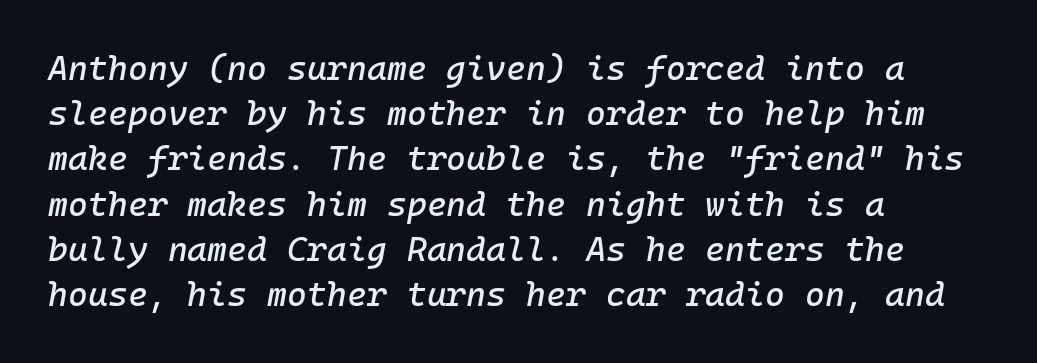
The image shows 34 px text type, italic (leaning right); set left-aligned, normal line spacing (1.33x), normal letter spacing, not underlined; low stroke contrast and a medium x-height.
